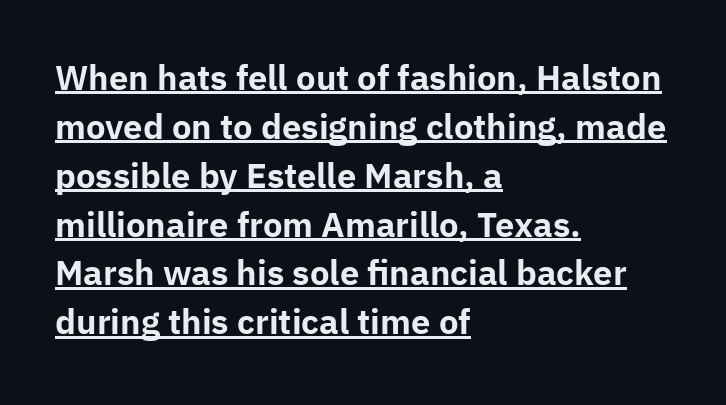
The image shows 33 px bold sans-serif type, upright; set left-aligned, normal line spacing (1.48x), normal letter spacing, underlined; low stroke contrast and a medium x-height.
